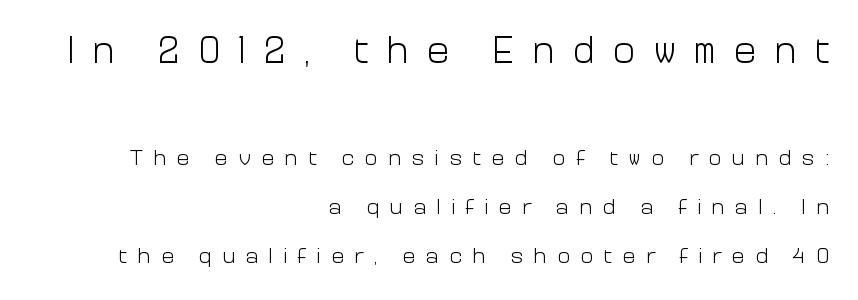
Block one is the big one; block two sits smaller underneath. Is there much room between lines? Yes — plenty of vertical air separates them. Bare-footed words on every line. Letter spacing: wide. These lines are composed in type without serifs.
